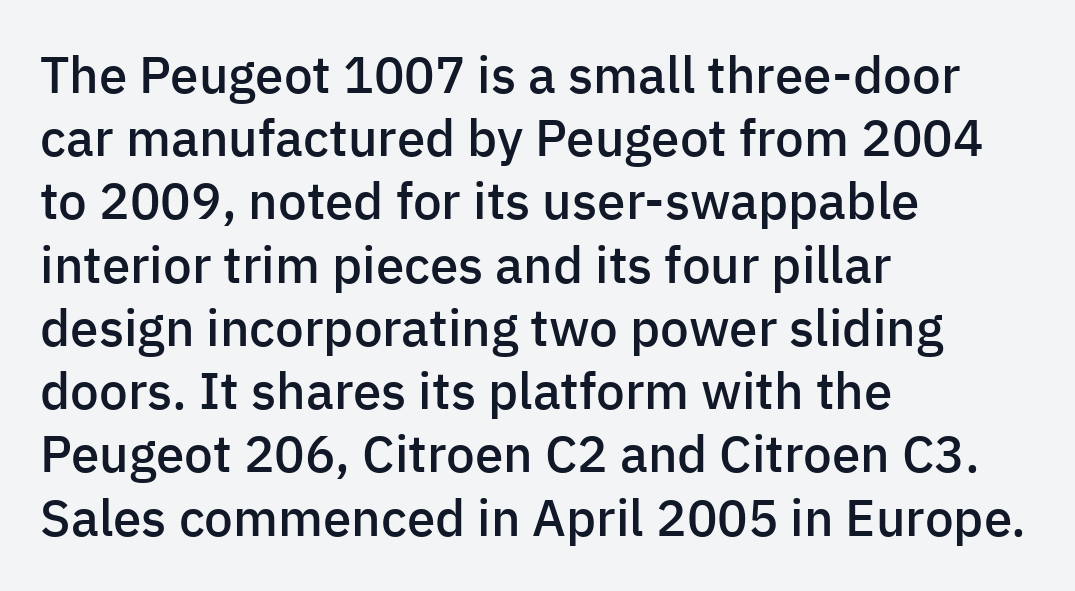
{"serif": "no", "italic": "no", "bold": "semi", "weight": "semibold", "width": "normal", "stroke_contrast": "low", "x_height": "medium", "monospaced": "no", "underline": "no", "align": "left", "line_spacing_ratio": 1.24, "letter_spacing": "normal", "letter_spacing_em": 0.0, "glyph_px": 51}
